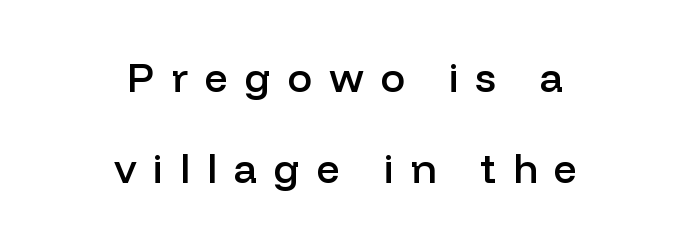
Q: Is the text bold? A: Semi-bold.
Q: Is the text italic (slanted)? A: No, it is upright.
Q: Is the typeface a serif or a sans-serif typeface? A: Sans-serif.
Q: Is the text underlined? A: No.
Q: How is the paragraph aligned? A: Centered.
Q: Is the spacing between letters normal or unusually wide? A: Unusually wide.
Q: Is the spacing between lines tight, normal or loose? A: Loose.
Q: Width (condensed, normal, or wide)? A: Normal.
Q: Stroke contrast? A: Low.
Q: x-height? A: Medium.
Q: Monospaced? A: No.
